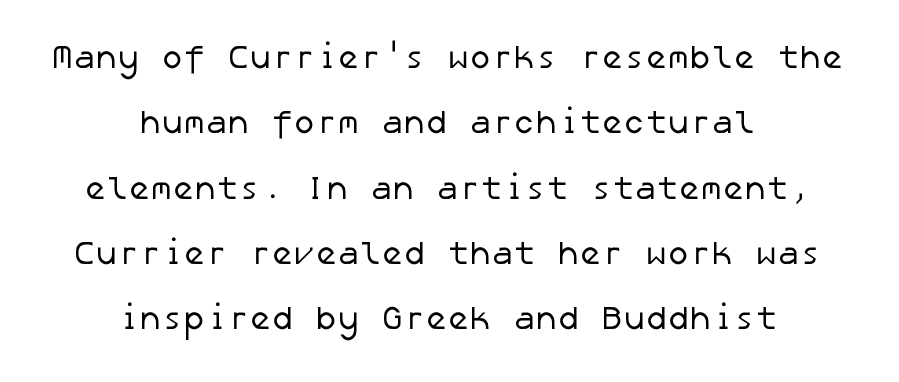
{"serif": "no", "bold": "no", "weight": "regular", "width": "normal", "stroke_contrast": "low", "x_height": "medium", "underline": "no", "align": "center", "line_spacing": "loose", "line_spacing_ratio": 1.98, "letter_spacing": "normal", "letter_spacing_em": 0.0, "glyph_px": 33}
